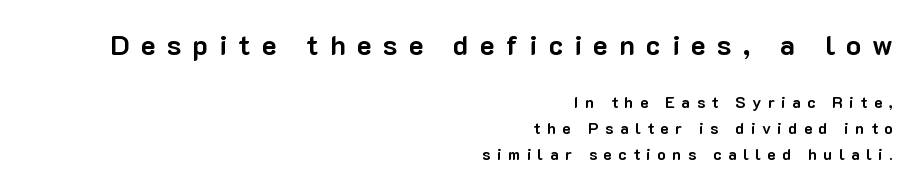
Vertically, the passage feels balanced, rows spaced as you'd expect. How are the letters spaced? Widely, with obvious added tracking. The words here are not underlined. These words are printed bold, with thick strokes throughout. You can tell from the bare stems that sans-serif type was used. The letters advance in unequal steps, a hallmark of proportional type.
